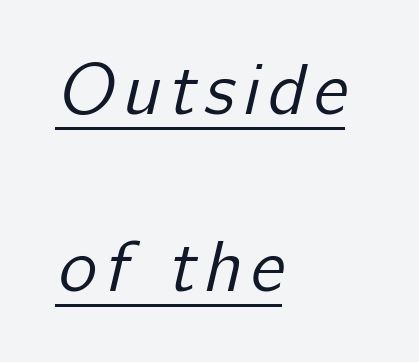
The image shows 73 px regular-weight sans-serif type; set left-aligned, loose line spacing (2.43x), underlined; low stroke contrast and a medium x-height.
